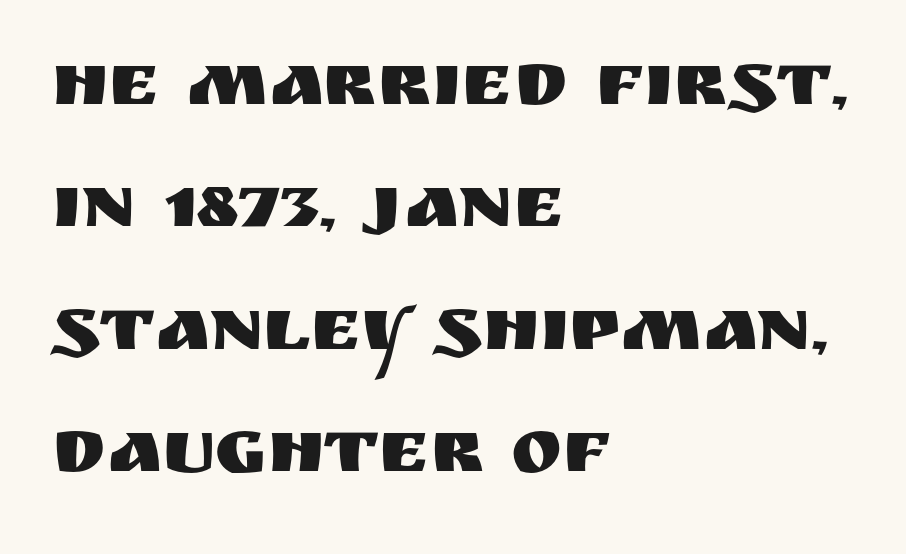
Q: Is the text italic (slanted)? A: No, it is upright.
Q: Is the typeface a serif or a sans-serif typeface? A: Sans-serif.
Q: Is the text underlined? A: No.
Q: How is the paragraph aligned? A: Left-aligned.
Q: Is the spacing between letters normal or unusually wide? A: Normal.
Q: Is the spacing between lines tight, normal or loose? A: Normal.
Q: Width (condensed, normal, or wide)? A: Normal.
Q: Stroke contrast? A: Medium.
Q: x-height? A: Large.
Q: Monospaced? A: No.
